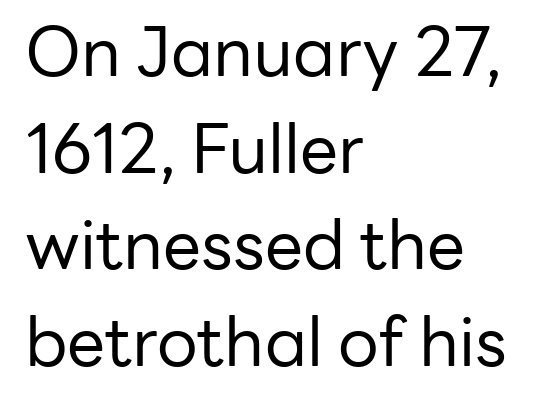
Q: Is the text bold? A: No.
Q: Is the text italic (slanted)? A: No, it is upright.
Q: Is the typeface a serif or a sans-serif typeface? A: Sans-serif.
Q: Is the text underlined? A: No.
Q: How is the paragraph aligned? A: Left-aligned.
Q: Is the spacing between letters normal or unusually wide? A: Normal.
Q: Is the spacing between lines tight, normal or loose? A: Normal.
Q: Width (condensed, normal, or wide)? A: Normal.
Q: Stroke contrast? A: Low.
Q: x-height? A: Medium.
Q: Monospaced? A: No.
